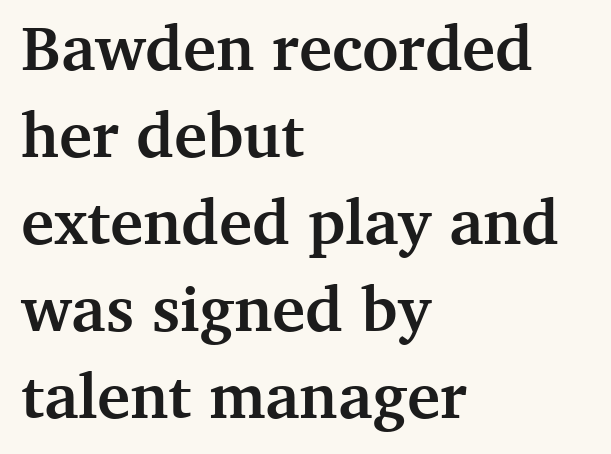
Q: Is the text bold? A: Yes.
Q: Is the text italic (slanted)? A: No, it is upright.
Q: Is the typeface a serif or a sans-serif typeface? A: Serif.
Q: Is the text underlined? A: No.
Q: How is the paragraph aligned? A: Left-aligned.
Q: Is the spacing between letters normal or unusually wide? A: Normal.
Q: Is the spacing between lines tight, normal or loose? A: Normal.
Q: Width (condensed, normal, or wide)? A: Normal.
Q: Stroke contrast? A: Medium.
Q: x-height? A: Medium.
Q: Monospaced? A: No.
